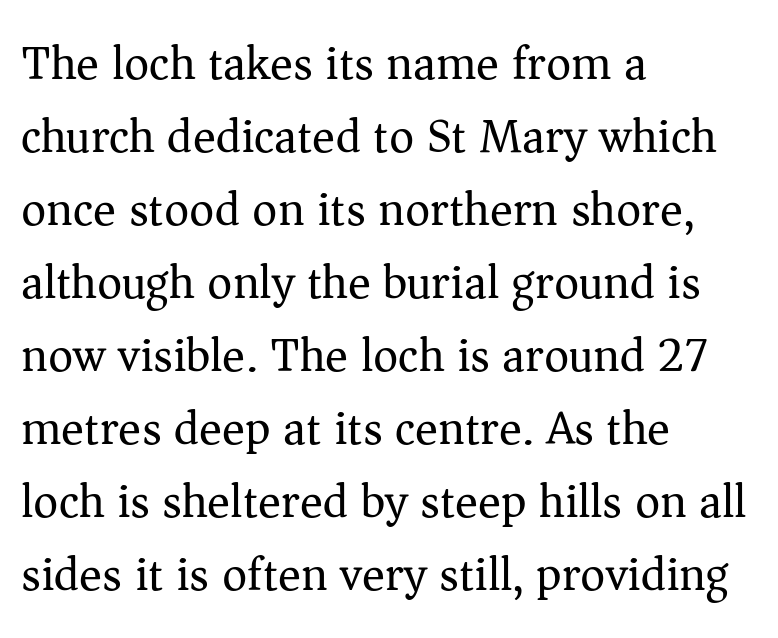
Q: Is the text bold? A: No.
Q: Is the text italic (slanted)? A: No, it is upright.
Q: Is the typeface a serif or a sans-serif typeface? A: Serif.
Q: Is the text underlined? A: No.
Q: How is the paragraph aligned? A: Left-aligned.
Q: Is the spacing between letters normal or unusually wide? A: Normal.
Q: Is the spacing between lines tight, normal or loose? A: Normal.
Q: Width (condensed, normal, or wide)? A: Normal.
Q: Stroke contrast? A: Medium.
Q: x-height? A: Medium.
Q: Monospaced? A: No.
